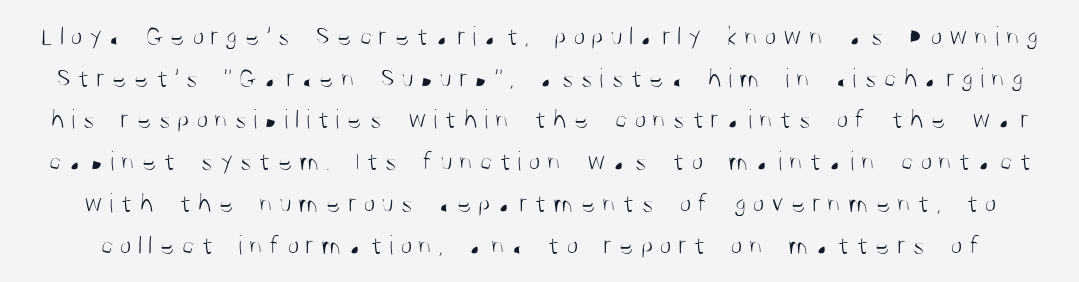
Q: Is the text bold? A: No.
Q: Is the text italic (slanted)? A: No, it is upright.
Q: Is the typeface a serif or a sans-serif typeface? A: Sans-serif.
Q: Is the text underlined? A: No.
Q: Is the spacing between letters normal or unusually wide? A: Unusually wide.
Q: Is the spacing between lines tight, normal or loose? A: Normal.
Q: Width (condensed, normal, or wide)? A: Condensed.
Q: Stroke contrast? A: Medium.
Q: x-height? A: Large.
Q: Monospaced? A: No.
